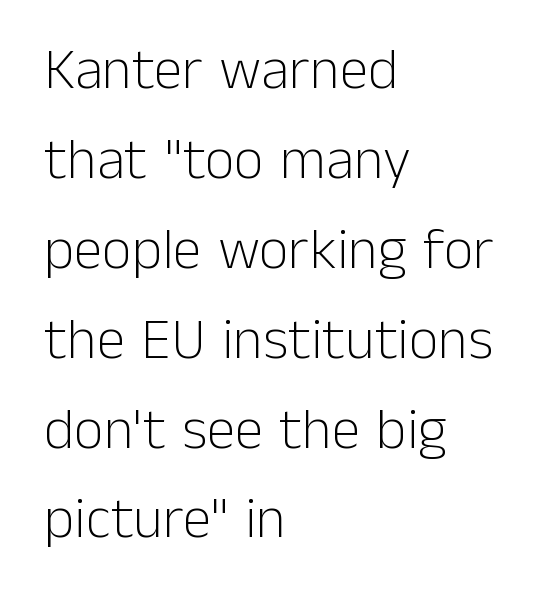
Q: Is the text bold? A: No.
Q: Is the text italic (slanted)? A: No, it is upright.
Q: Is the typeface a serif or a sans-serif typeface? A: Sans-serif.
Q: Is the text underlined? A: No.
Q: How is the paragraph aligned? A: Left-aligned.
Q: Is the spacing between letters normal or unusually wide? A: Normal.
Q: Is the spacing between lines tight, normal or loose? A: Normal.
Q: Width (condensed, normal, or wide)? A: Normal.
Q: Stroke contrast? A: Low.
Q: x-height? A: Medium.
Q: Monospaced? A: No.
